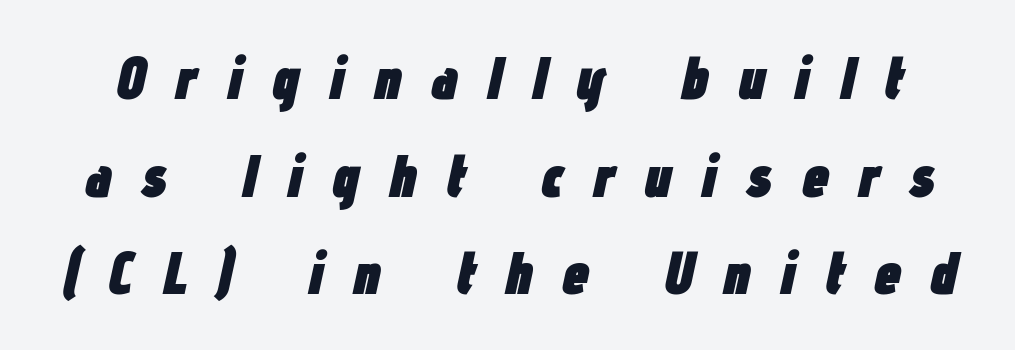
The image shows 61 px heavy, condensed type, italic (leaning right); set normal line spacing (1.6x), unusually wide letter spacing (+0.47 em), not underlined; low stroke contrast and a medium x-height.
